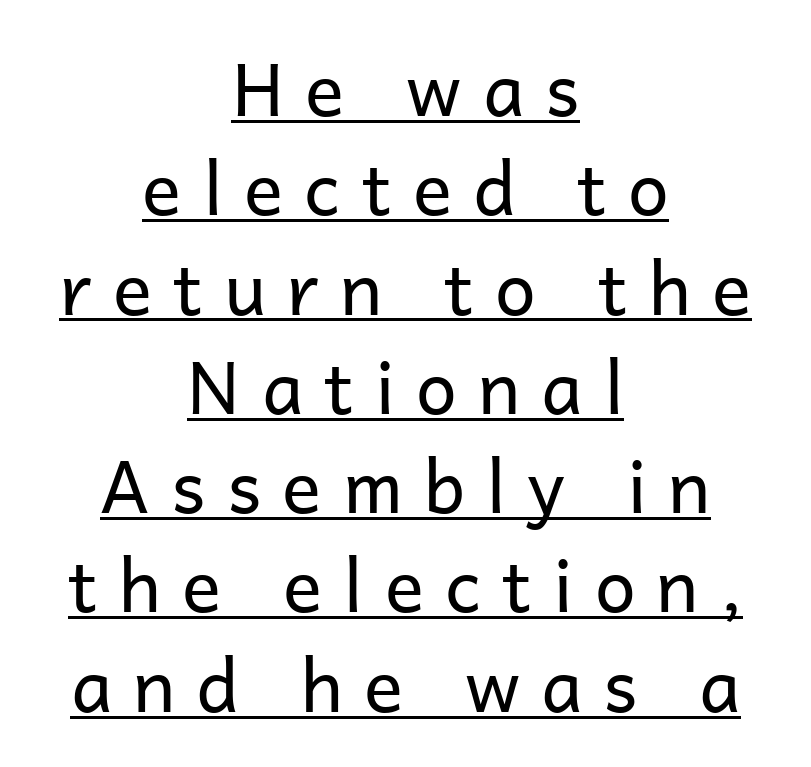
Q: Is the text bold? A: No.
Q: Is the text italic (slanted)? A: No, it is upright.
Q: Is the typeface a serif or a sans-serif typeface? A: Sans-serif.
Q: Is the text underlined? A: Yes.
Q: How is the paragraph aligned? A: Centered.
Q: Is the spacing between letters normal or unusually wide? A: Unusually wide.
Q: Is the spacing between lines tight, normal or loose? A: Normal.
Q: Width (condensed, normal, or wide)? A: Normal.
Q: Stroke contrast? A: Low.
Q: x-height? A: Medium.
Q: Monospaced? A: No.
